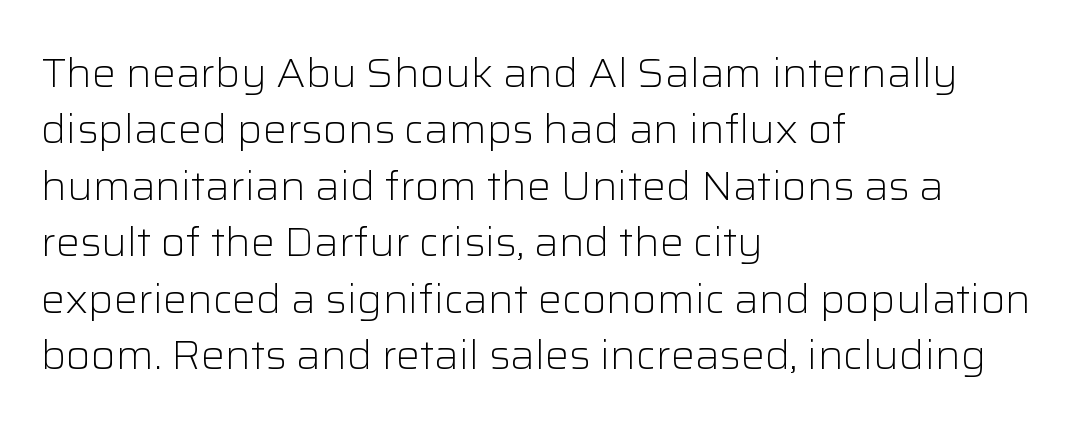
Q: Is the text bold? A: No.
Q: Is the text italic (slanted)? A: No, it is upright.
Q: Is the typeface a serif or a sans-serif typeface? A: Sans-serif.
Q: Is the text underlined? A: No.
Q: How is the paragraph aligned? A: Left-aligned.
Q: Is the spacing between letters normal or unusually wide? A: Normal.
Q: Is the spacing between lines tight, normal or loose? A: Normal.
Q: Width (condensed, normal, or wide)? A: Normal.
Q: Stroke contrast? A: Low.
Q: x-height? A: Medium.
Q: Monospaced? A: No.
